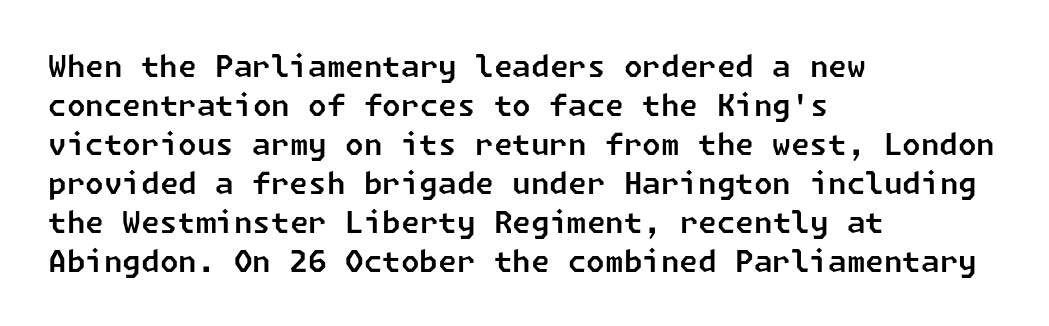
Observe the absence of serifs on each vertical stroke in this sample. The baseline area is clear. What stands out about the letter spacing? Nothing — it is the standard amount. Caption: multi-line text, flush left, ragged right.
